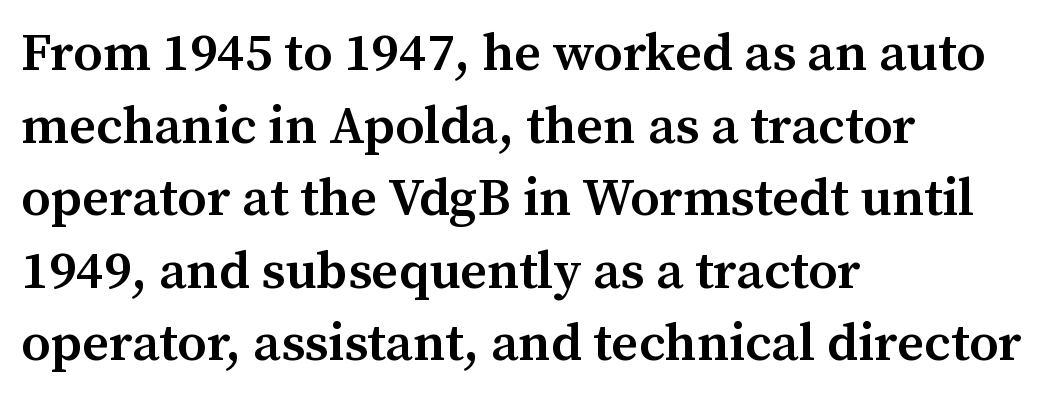
{"serif": "yes", "italic": "no", "bold": "semi", "weight": "semibold", "width": "normal", "stroke_contrast": "medium", "x_height": "medium", "monospaced": "no", "underline": "no", "align": "left", "line_spacing": "normal", "line_spacing_ratio": 1.37, "letter_spacing": "normal", "letter_spacing_em": 0.0, "glyph_px": 53}
